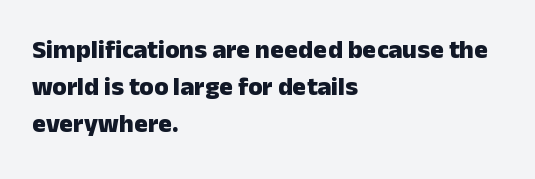
{"italic": "no", "bold": "yes", "underline": "no", "align": "left", "line_spacing": "normal", "line_spacing_ratio": 1.43, "letter_spacing": "normal", "letter_spacing_em": 0.0, "glyph_px": 26}
